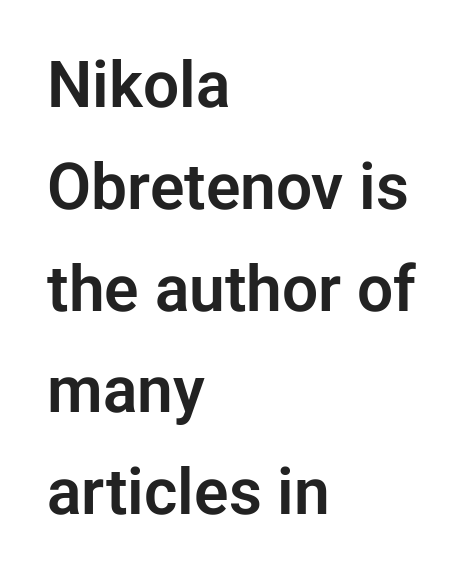
{"serif": "no", "italic": "no", "width": "normal", "stroke_contrast": "low", "x_height": "medium", "monospaced": "no", "underline": "no", "align": "left", "line_spacing": "normal", "line_spacing_ratio": 1.59, "letter_spacing": "normal", "letter_spacing_em": 0.0, "glyph_px": 64}
